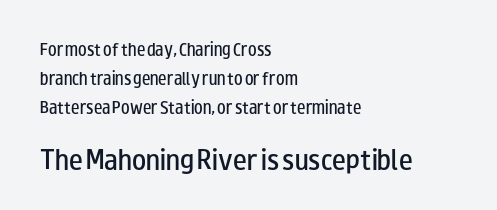
{"italic": "no", "bold": "semi", "underline": "no", "align": "left", "line_spacing": "loose", "line_spacing_ratio": 2.07, "letter_spacing": "normal", "letter_spacing_em": 0.0, "larger_block": "second", "size_ratio": 1.64, "glyph_px": 23}
